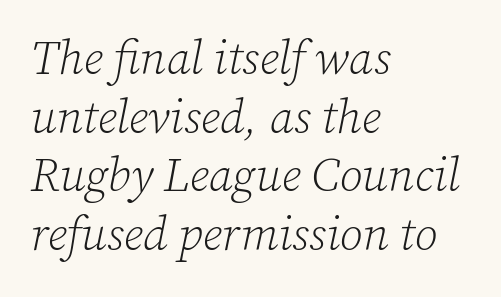
The image shows 47 px light serif type, italic (leaning right); set left-aligned, normal line spacing (1.25x), normal letter spacing, not underlined; low stroke contrast and a medium x-height.
